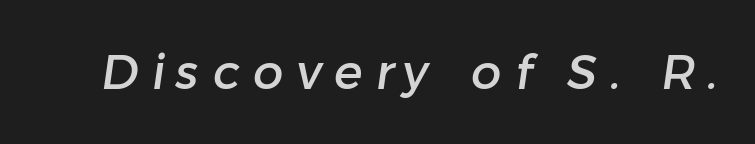
{"serif": "no", "width": "normal", "stroke_contrast": "low", "x_height": "medium", "monospaced": "no", "underline": "no", "letter_spacing": "wide", "letter_spacing_em": 0.27, "glyph_px": 48}
